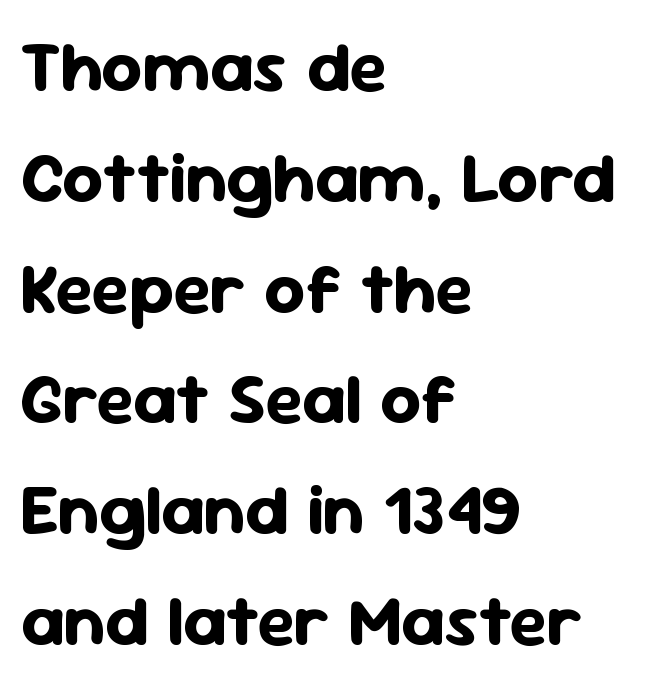
The image shows 71 px bold sans-serif type, upright; set left-aligned, normal line spacing (1.56x), normal letter spacing, not underlined; low stroke contrast and a medium x-height.
